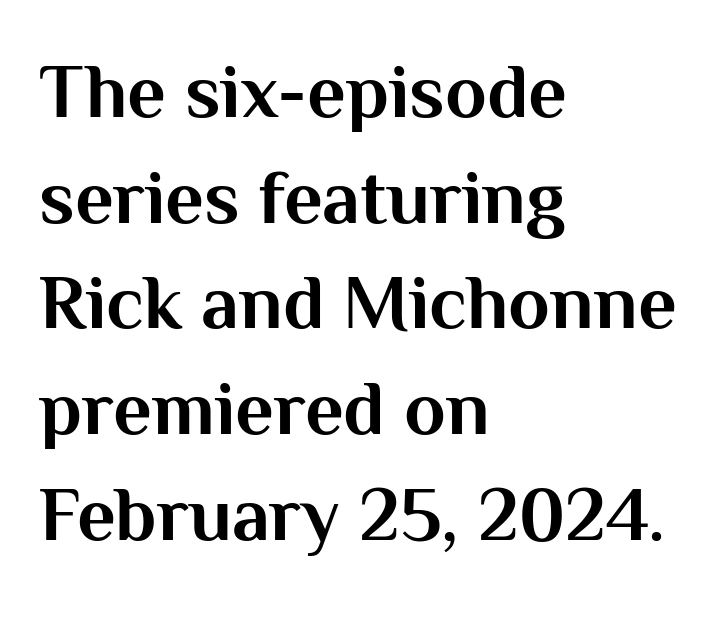
This sample is left-justified, so line endings fall wherever the words run out. Look at the stroke-to-counter ratio: heavy, a bold. The glyphs in this specimen are sans serif. The lettering holds an erect, upright posture throughout. Proportional: the letters do not fall into vertical columns.
